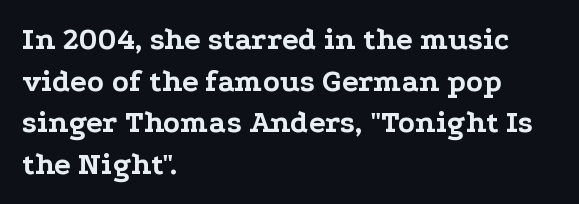
In terms of weight, the rendering is a true, heavy bold. This is serif lettering, the kind often seen in printed books. Notice how the stems are strictly vertical — no italics here. Summary of vertical rhythm: regular, with standard interline spacing. Is the block centered? No — it sits flush against the left margin.
